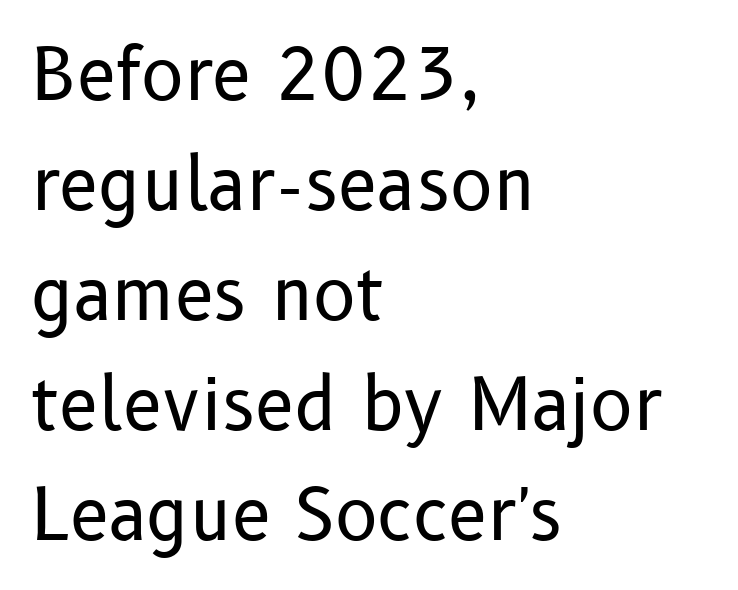
Q: Is the text bold? A: No.
Q: Is the text italic (slanted)? A: No, it is upright.
Q: Is the typeface a serif or a sans-serif typeface? A: Sans-serif.
Q: Is the text underlined? A: No.
Q: How is the paragraph aligned? A: Left-aligned.
Q: Is the spacing between letters normal or unusually wide? A: Normal.
Q: Is the spacing between lines tight, normal or loose? A: Normal.
Q: Width (condensed, normal, or wide)? A: Normal.
Q: Stroke contrast? A: Low.
Q: x-height? A: Medium.
Q: Monospaced? A: No.
